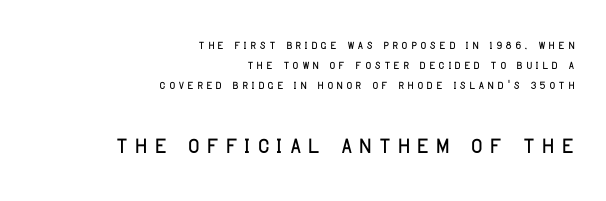
Q: Is the text italic (slanted)? A: No, it is upright.
Q: Is the typeface a serif or a sans-serif typeface? A: Sans-serif.
Q: Is the text underlined? A: No.
Q: How is the paragraph aligned? A: Right-aligned.
Q: Is the spacing between letters normal or unusually wide? A: Unusually wide.
Q: Is the spacing between lines tight, normal or loose? A: Normal.
Q: Which block of text is set in a larger size, the first (top) or the second (bottom)? A: The second (bottom) one.
Q: Width (condensed, normal, or wide)? A: Condensed.
Q: Stroke contrast? A: Low.
Q: x-height? A: Large.
Q: Monospaced? A: No.
